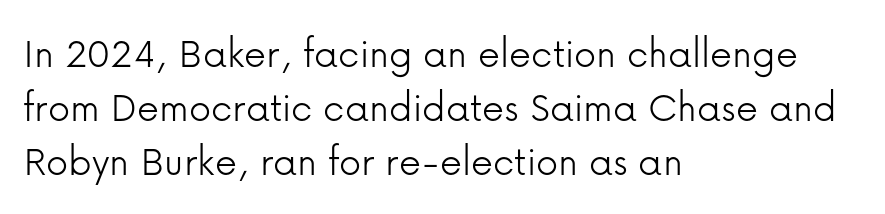
The image shows 44 px light sans-serif type, upright; set left-aligned, line spacing 1.23x, normal letter spacing, not underlined; low stroke contrast and a medium x-height.
